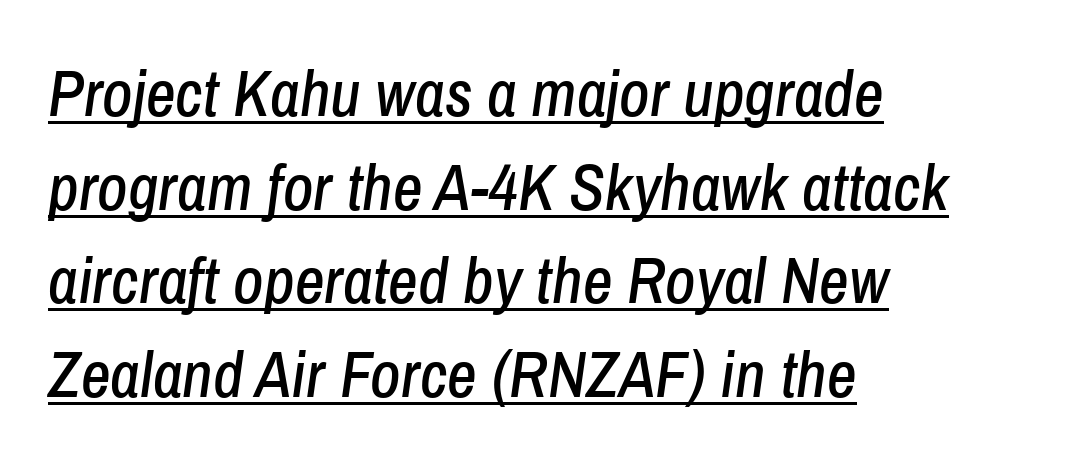
Q: Is the text italic (slanted)? A: Yes, it leans right by about 8 degrees.
Q: Is the text underlined? A: Yes.
Q: How is the paragraph aligned? A: Left-aligned.
Q: Is the spacing between letters normal or unusually wide? A: Normal.
Q: Is the spacing between lines tight, normal or loose? A: Normal.
Q: Width (condensed, normal, or wide)? A: Condensed.
Q: Stroke contrast? A: Low.
Q: x-height? A: Medium.
Q: Monospaced? A: No.
